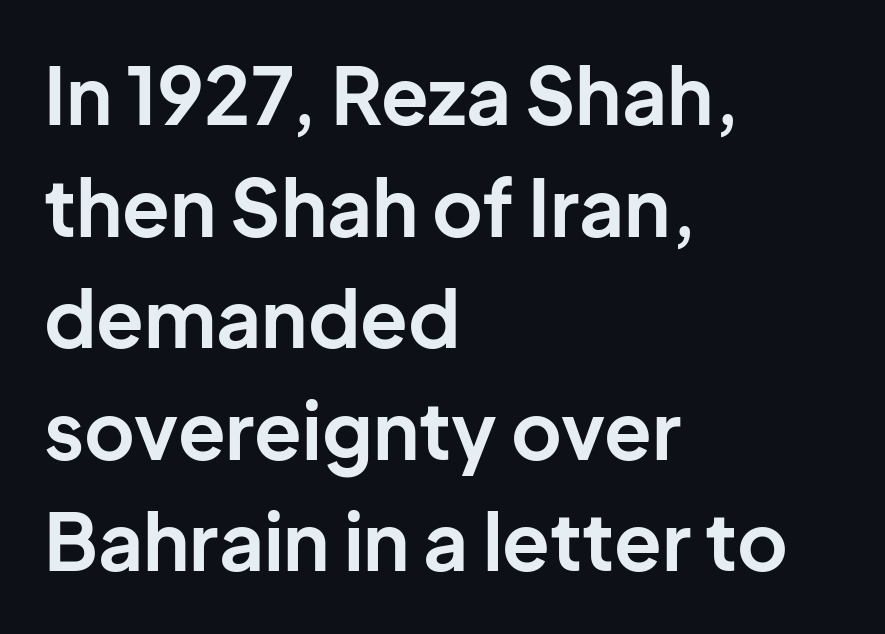
{"serif": "no", "italic": "no", "bold": "yes", "weight": "bold", "width": "normal", "stroke_contrast": "low", "x_height": "medium", "monospaced": "no", "underline": "no", "align": "left", "line_spacing": "normal", "line_spacing_ratio": 1.43, "letter_spacing": "normal", "letter_spacing_em": 0.0, "glyph_px": 78}
